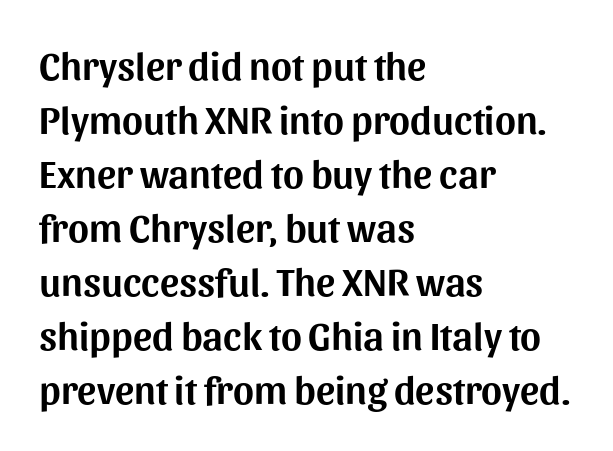
Q: Is the text italic (slanted)? A: No, it is upright.
Q: Is the typeface a serif or a sans-serif typeface? A: Sans-serif.
Q: Is the text underlined? A: No.
Q: How is the paragraph aligned? A: Left-aligned.
Q: Is the spacing between letters normal or unusually wide? A: Normal.
Q: Is the spacing between lines tight, normal or loose? A: Normal.
Q: Width (condensed, normal, or wide)? A: Normal.
Q: Stroke contrast? A: Medium.
Q: x-height? A: Medium.
Q: Monospaced? A: No.
